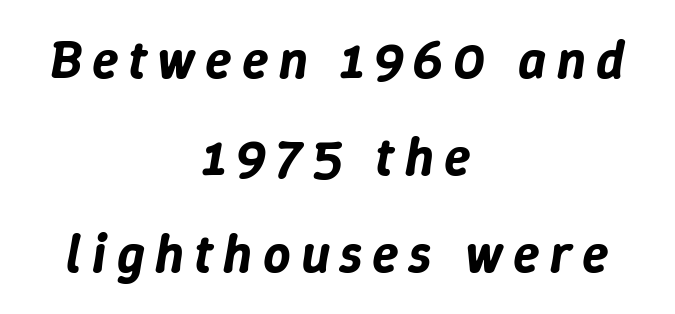
The rendering uses natural spacing where letterforms have individual widths. Compared with ordinary roman type, these characters are visibly tilted. Each line is balanced around a shared central axis. Check the space under the baseline: it is left empty.
